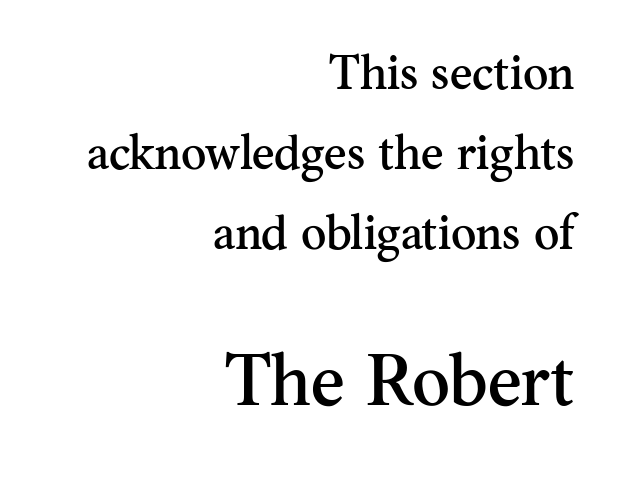
Q: Is the text italic (slanted)? A: No, it is upright.
Q: Is the typeface a serif or a sans-serif typeface? A: Serif.
Q: Is the text underlined? A: No.
Q: How is the paragraph aligned? A: Right-aligned.
Q: Is the spacing between letters normal or unusually wide? A: Normal.
Q: Is the spacing between lines tight, normal or loose? A: Normal.
Q: Which block of text is set in a larger size, the first (top) or the second (bottom)? A: The second (bottom) one.
Q: Width (condensed, normal, or wide)? A: Normal.
Q: Stroke contrast? A: Medium.
Q: x-height? A: Small.
Q: Monospaced? A: No.
